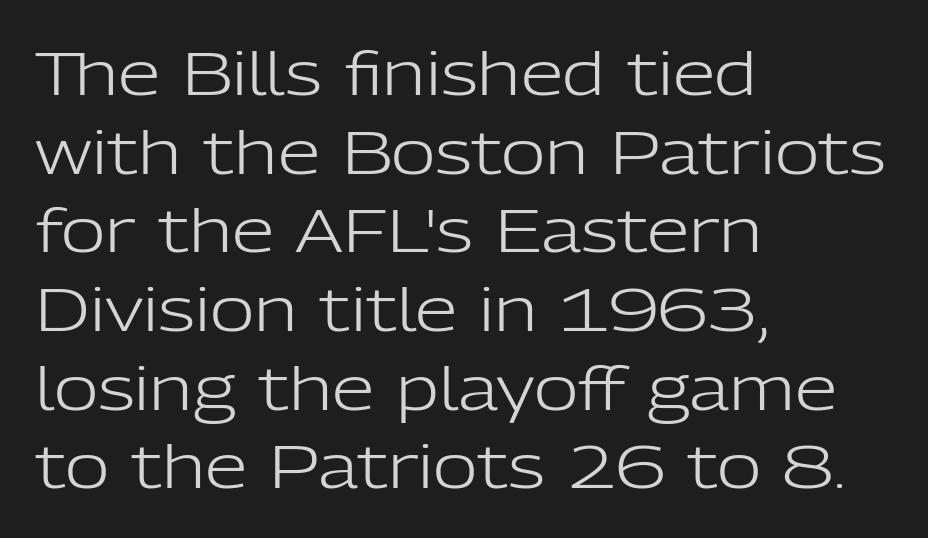
Q: Is the text bold? A: No.
Q: Is the text italic (slanted)? A: No, it is upright.
Q: Is the typeface a serif or a sans-serif typeface? A: Sans-serif.
Q: Is the text underlined? A: No.
Q: How is the paragraph aligned? A: Left-aligned.
Q: Is the spacing between letters normal or unusually wide? A: Normal.
Q: Is the spacing between lines tight, normal or loose? A: Normal.
Q: Width (condensed, normal, or wide)? A: Normal.
Q: Stroke contrast? A: Low.
Q: x-height? A: Medium.
Q: Monospaced? A: No.
